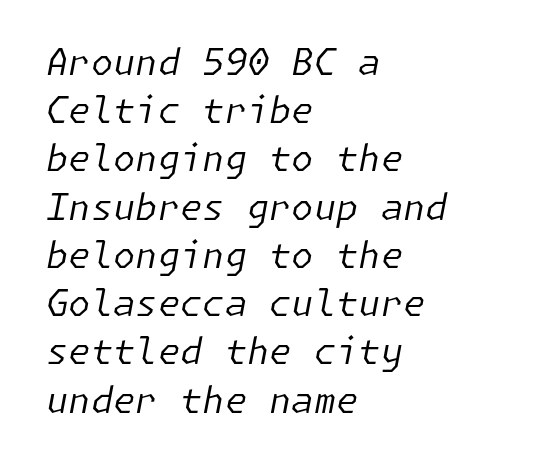
You could call the tracking neutral — neither tight nor loose. Quick note: underline off. The weight tops out at a normal text grade. Slant detected: the letters are inclined. Vertically, the passage feels balanced, rows spaced as you'd expect. Left-aligned paragraph, ragged on the right.
